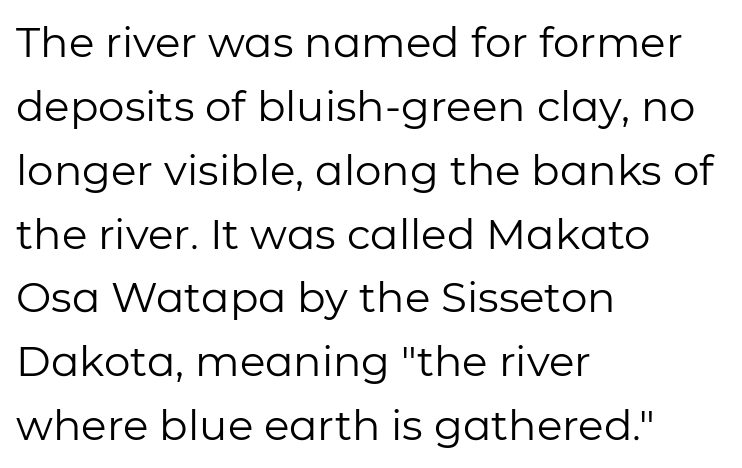
{"serif": "no", "italic": "no", "bold": "no", "weight": "regular", "width": "normal", "stroke_contrast": "low", "x_height": "medium", "monospaced": "no", "underline": "no", "align": "left", "line_spacing": "normal", "line_spacing_ratio": 1.52, "letter_spacing": "normal", "letter_spacing_em": 0.0, "glyph_px": 42}
